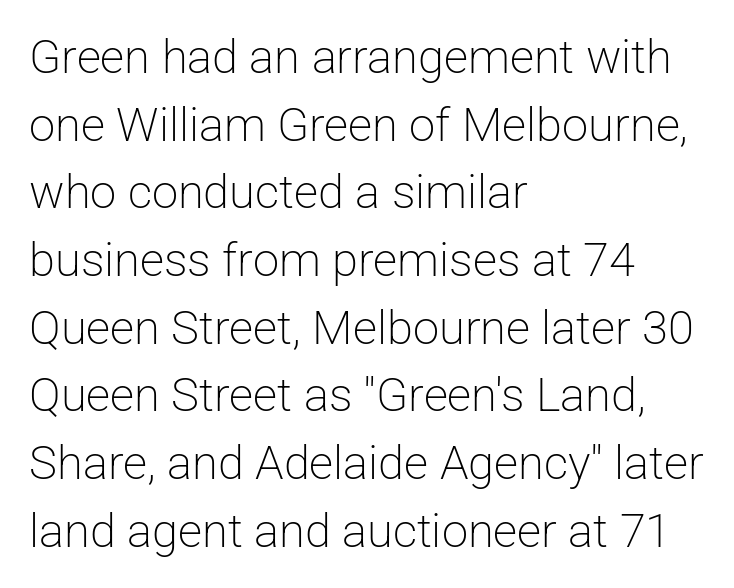
In terms of posture, this sample is upright. Teacher's note: observe the even left margin — that is flush-left alignment. Descenders are the only things crossing below the line. The rendering uses natural spacing where letterforms have individual widths. Stroke terminals: plain, sans-serif. A normal amount of white space separates one row of letters from the next.
